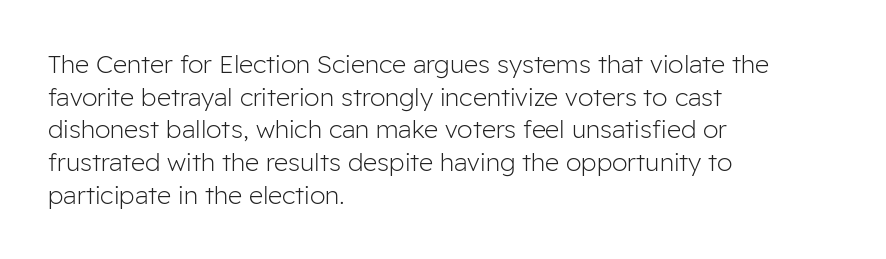
{"italic": "no", "bold": "no", "underline": "no", "align": "left", "line_spacing": "normal", "line_spacing_ratio": 1.31, "letter_spacing": "normal", "letter_spacing_em": 0.0, "glyph_px": 25}
